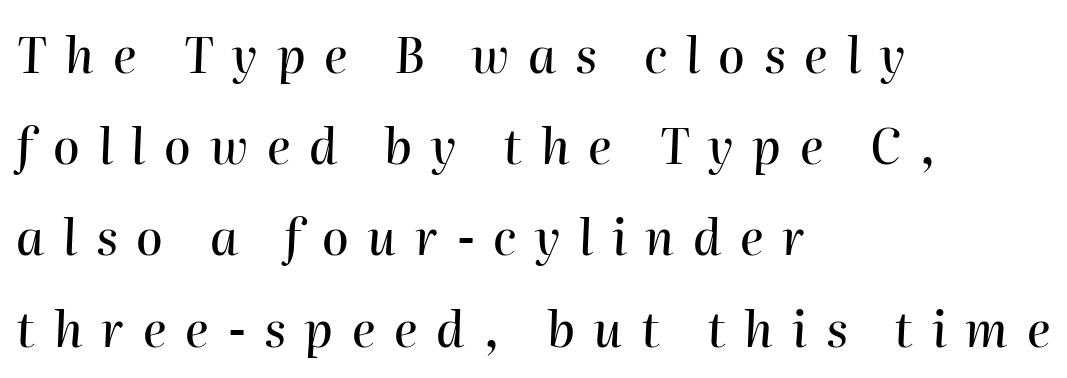
{"italic": "yes", "lean": "right", "slant_degrees": 2, "width": "normal", "stroke_contrast": "high", "x_height": "medium", "monospaced": "no", "underline": "no", "align": "left", "line_spacing": "loose", "line_spacing_ratio": 1.9, "letter_spacing": "wide", "letter_spacing_em": 0.39, "glyph_px": 48}
